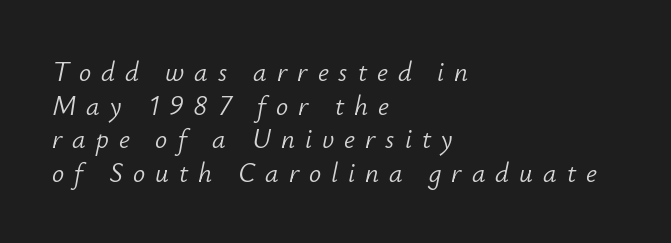
{"italic": "yes", "lean": "right", "slant_degrees": 12, "bold": "no", "underline": "no", "align": "left", "line_spacing": "normal", "line_spacing_ratio": 1.25, "letter_spacing": "wide", "letter_spacing_em": 0.37, "glyph_px": 27}
